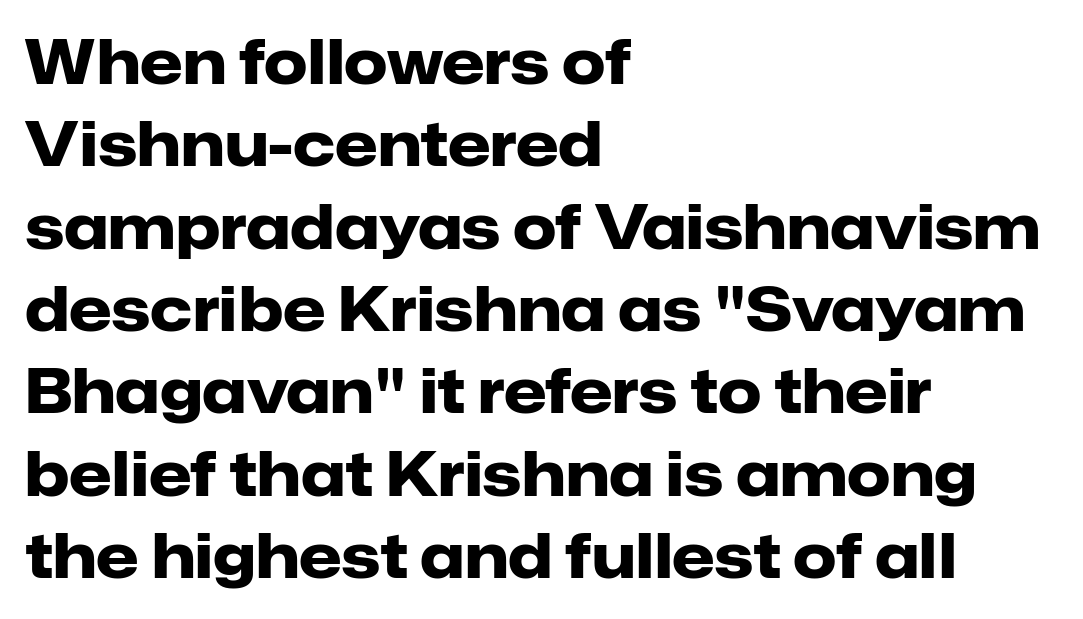
{"serif": "no", "italic": "no", "bold": "yes", "weight": "heavy", "width": "normal", "stroke_contrast": "low", "x_height": "medium", "monospaced": "no", "underline": "no", "align": "left", "line_spacing": "normal", "line_spacing_ratio": 1.35, "letter_spacing": "normal", "letter_spacing_em": 0.0, "glyph_px": 61}
